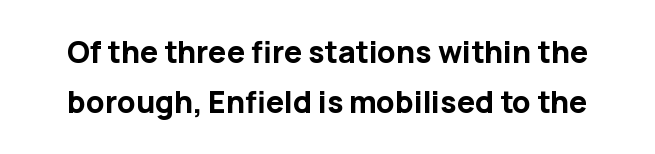
The lines sit at an ordinary, default distance from one another. To sum up the face: it is a sans, with no serifs. The letters advance in unequal steps, a hallmark of proportional type. Vertical strokes here are truly vertical. Typographic density is high because the face is bold. Descender tails drop into unmarked territory.
